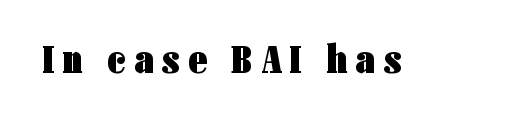
The glyphs have the mass of a bold cut. Students, note that the glyphs here are deliberately spaced far apart. Type without underlining. Do the characters align in a grid? No, the font is proportional. Posture: straight, roman, zero tilt.
